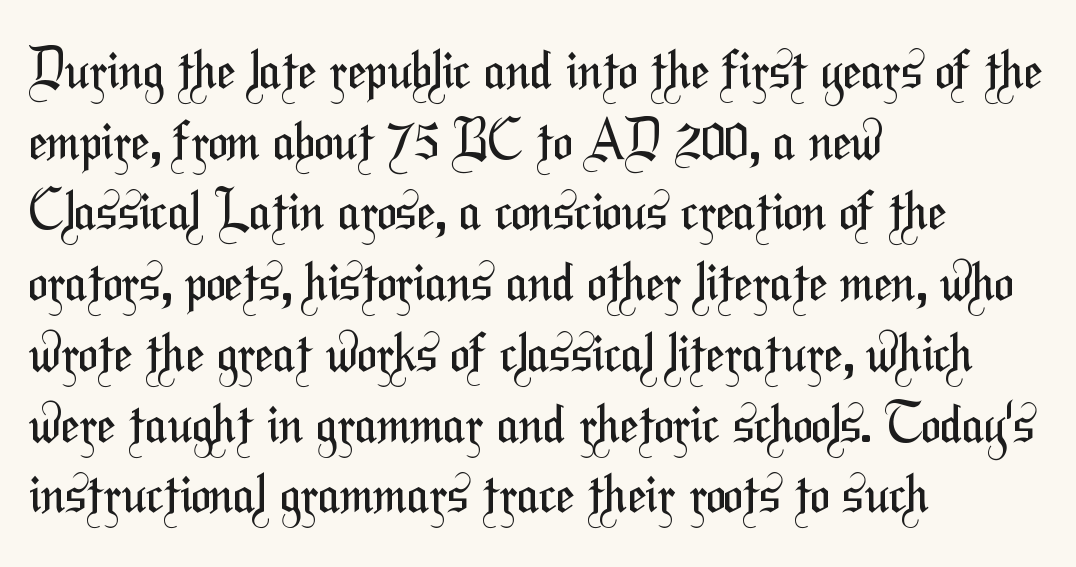
{"serif": "no", "bold": "no", "weight": "regular", "width": "condensed", "stroke_contrast": "medium", "x_height": "medium", "monospaced": "no", "underline": "no", "align": "left", "line_spacing": "normal", "line_spacing_ratio": 1.36, "letter_spacing": "normal", "letter_spacing_em": 0.0, "glyph_px": 52}
